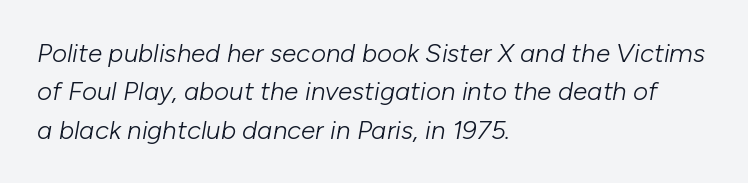
Q: Is the text bold? A: No.
Q: Is the text italic (slanted)? A: Yes, it leans right by about 10 degrees.
Q: Is the text underlined? A: No.
Q: How is the paragraph aligned? A: Left-aligned.
Q: Is the spacing between letters normal or unusually wide? A: Normal.
Q: Is the spacing between lines tight, normal or loose? A: Normal.
